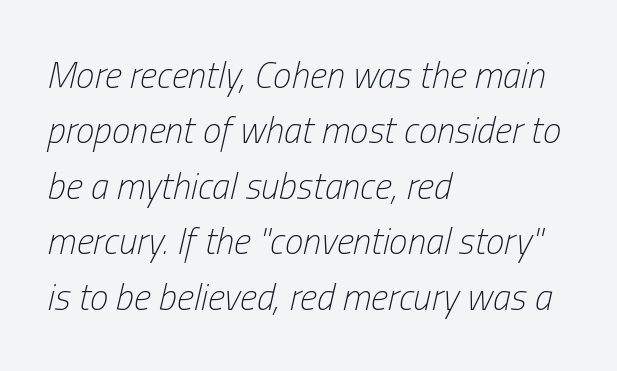
{"italic": "yes", "lean": "right", "slant_degrees": 13, "bold": "no", "weight": "light", "width": "condensed", "stroke_contrast": "low", "x_height": "medium", "monospaced": "no", "underline": "no", "align": "left", "line_spacing": "normal", "line_spacing_ratio": 1.5, "letter_spacing": "normal", "letter_spacing_em": 0.0, "glyph_px": 37}
